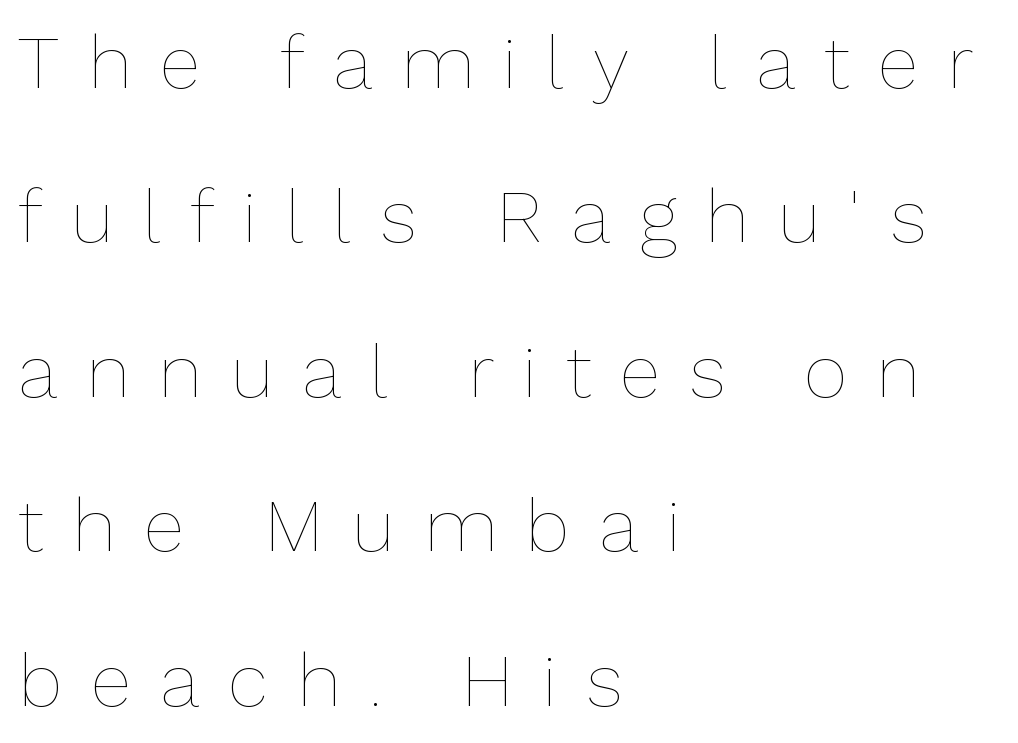
Q: Is the text bold? A: No.
Q: Is the text italic (slanted)? A: No, it is upright.
Q: Is the text underlined? A: No.
Q: How is the paragraph aligned? A: Left-aligned.
Q: Is the spacing between letters normal or unusually wide? A: Unusually wide.
Q: Is the spacing between lines tight, normal or loose? A: Loose.
Q: Width (condensed, normal, or wide)? A: Normal.
Q: Stroke contrast? A: Low.
Q: x-height? A: Medium.
Q: Monospaced? A: No.
